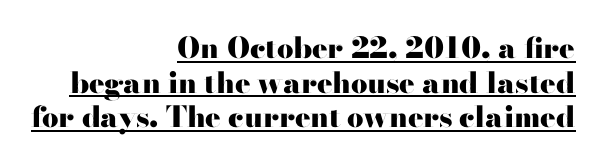
You can tell from the footed stems that serif type was used. The letters advance in unequal steps, a hallmark of proportional type. Quick note: underline on. Posture: upright roman. This rendering uses right alignment, leaving the left contour irregular.
